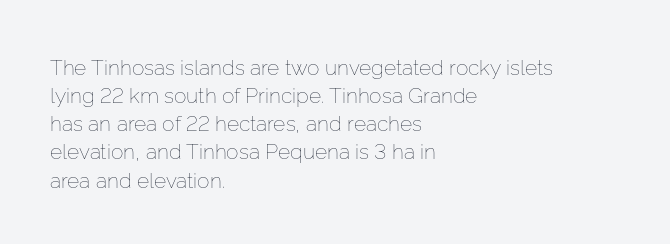
{"italic": "no", "bold": "no", "underline": "no", "align": "left", "line_spacing": "normal", "line_spacing_ratio": 1.34, "letter_spacing": "normal", "letter_spacing_em": 0.0, "glyph_px": 21}
